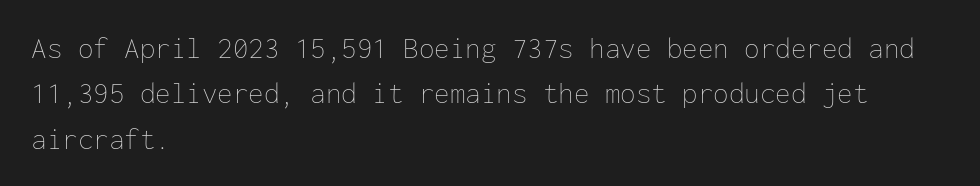
{"italic": "no", "bold": "no", "weight": "thin", "width": "normal", "stroke_contrast": "low", "x_height": "medium", "monospaced": "yes", "underline": "no", "align": "left", "line_spacing": "normal", "line_spacing_ratio": 1.46, "letter_spacing": "normal", "letter_spacing_em": 0.0, "glyph_px": 31}
